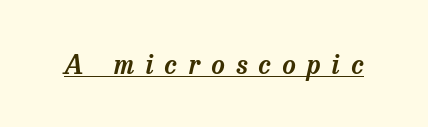
Compared with ordinary roman type, these characters are visibly tilted. Students, note that the glyphs here are deliberately spaced far apart. Underlined type.
